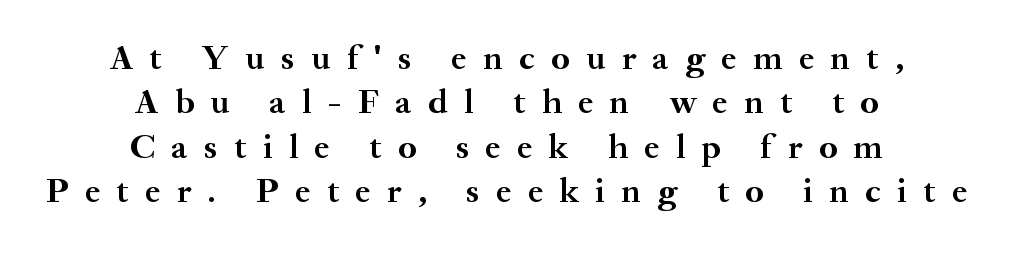
Regarding serifs, this sample has them. A typesetter would call this proportional, since set widths differ per character. Plain, unruled lines of type. The passage is arranged like a title page — every line centered. Tracking here is generous; glyphs stand well apart from one another. Horizontal bands of white between lines are of average thickness.
